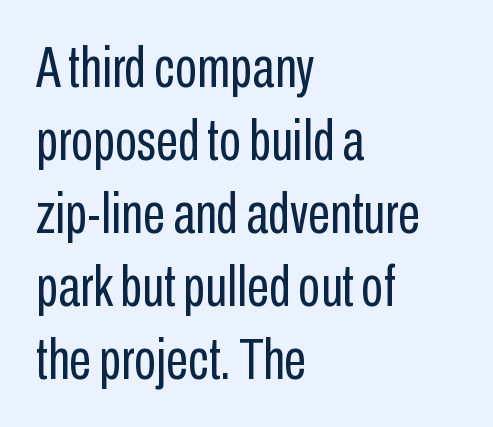
The image shows 57 px regular-weight, condensed sans-serif type, upright; set left-aligned, normal line spacing (1.28x), normal letter spacing, not underlined; low stroke contrast and a medium x-height.
